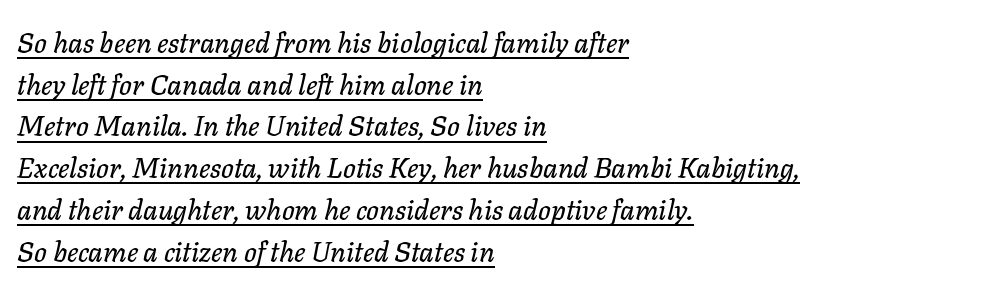
These lines were composed using italics. Inter-character spacing is left at the font's built-in metrics. What decoration does the sample have? An underline. The vertical gap from one line to the next is medium.
